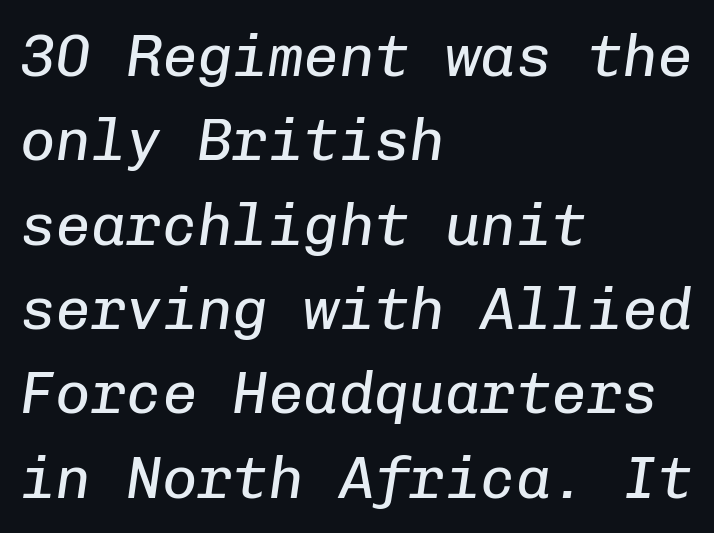
Q: Is the text bold? A: No.
Q: Is the text italic (slanted)? A: Yes, it leans right by about 8 degrees.
Q: Is the text underlined? A: No.
Q: How is the paragraph aligned? A: Left-aligned.
Q: Is the spacing between letters normal or unusually wide? A: Normal.
Q: Is the spacing between lines tight, normal or loose? A: Normal.
Q: Width (condensed, normal, or wide)? A: Normal.
Q: Stroke contrast? A: Low.
Q: x-height? A: Medium.
Q: Monospaced? A: Yes.
